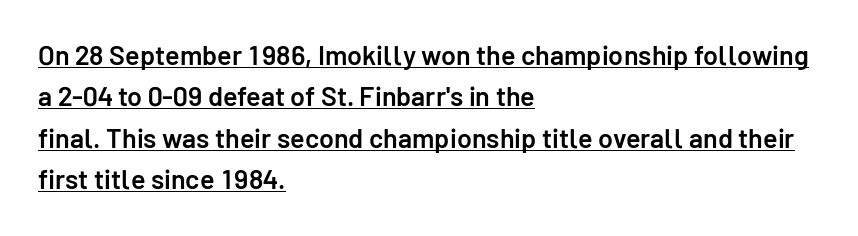
Q: Is the text bold? A: Semi-bold.
Q: Is the text italic (slanted)? A: No, it is upright.
Q: Is the text underlined? A: Yes.
Q: How is the paragraph aligned? A: Left-aligned.
Q: Is the spacing between letters normal or unusually wide? A: Normal.
Q: Is the spacing between lines tight, normal or loose? A: Normal.
